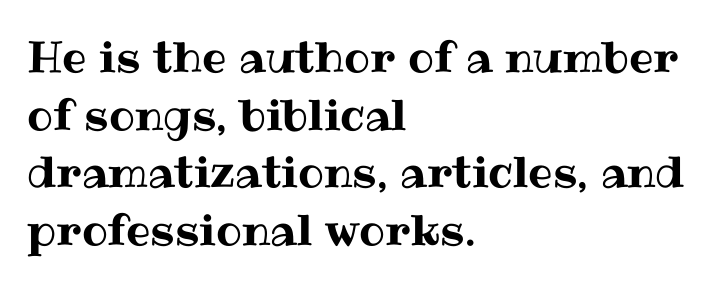
Regular leading. Spacing verdict: proportional, widths tailored to each character. The words here are not underlined. The line texture is even and compact thanks to regular tracking.
